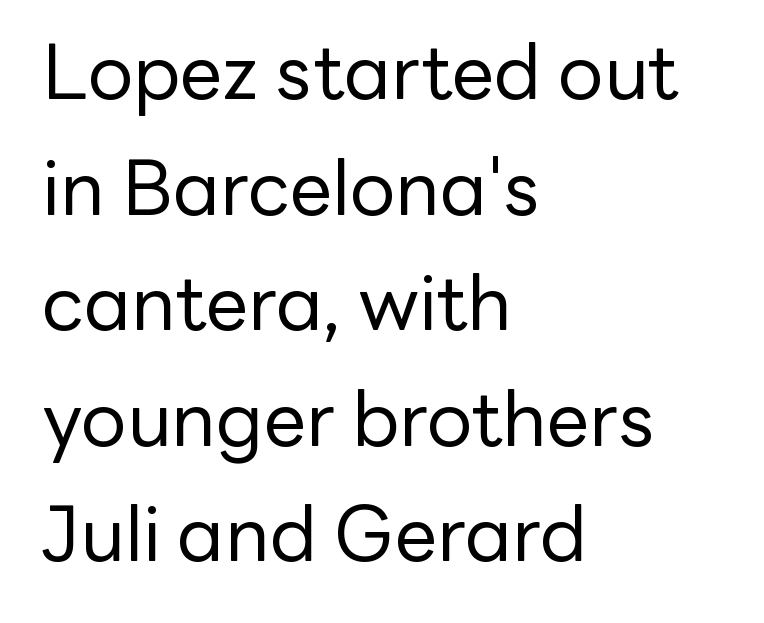
The image shows 76 px regular-weight sans-serif type, upright; set left-aligned, normal line spacing (1.52x), normal letter spacing, not underlined; low stroke contrast and a medium x-height.
